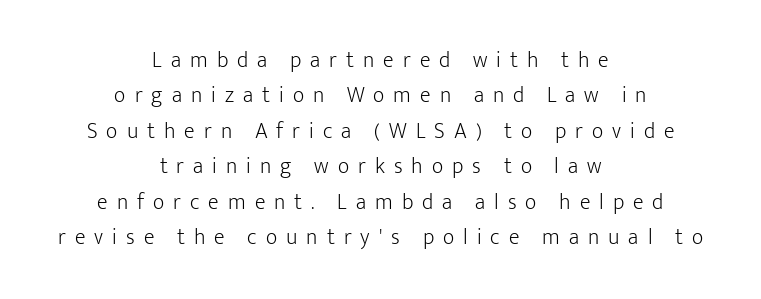
Q: Is the text bold? A: No.
Q: Is the text italic (slanted)? A: No, it is upright.
Q: Is the text underlined? A: No.
Q: How is the paragraph aligned? A: Centered.
Q: Is the spacing between letters normal or unusually wide? A: Unusually wide.
Q: Is the spacing between lines tight, normal or loose? A: Normal.
